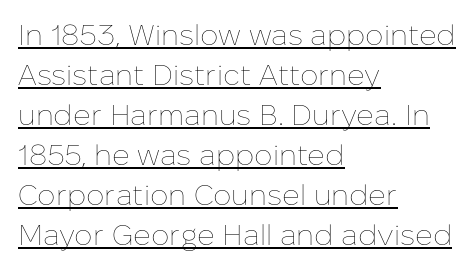
The letters sit at their default tracking, neither squeezed nor spread. Line beginnings align vertically; line endings do not. Character widths vary here, with narrow letters taking less room than wide ones. Stroke mass is kept to a normal reading level or below. The designer left line spacing at the default. The letters stand upright; this is a roman face.
